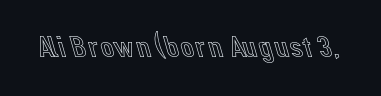
The image shows 31 px text type; set normal letter spacing, not underlined; a medium x-height.
